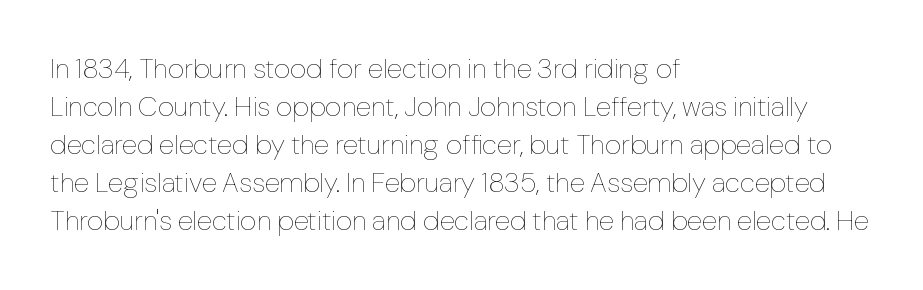
The image shows 28 px thin type, upright; set left-aligned, normal line spacing (1.36x), normal letter spacing, not underlined; low stroke contrast and a medium x-height.
